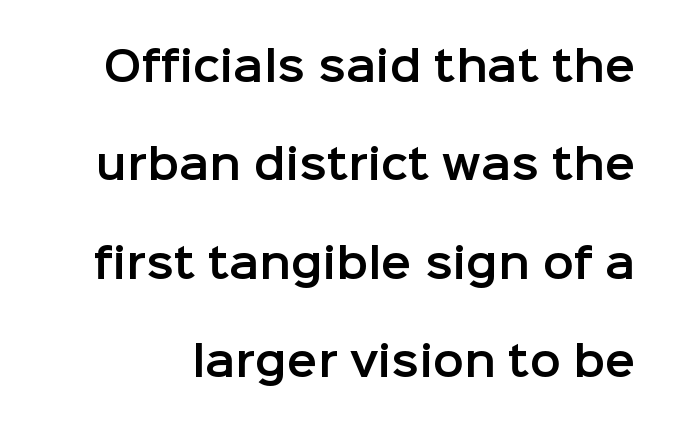
Check under the words: just untouched page. Honestly, the letter spacing is just normal — you wouldn't notice it. Check where the strokes stop: nothing finishes them off — pure sans. Regarding leading, the lines here are spaced well apart. Notice how the stems are strictly vertical — no italics here.
